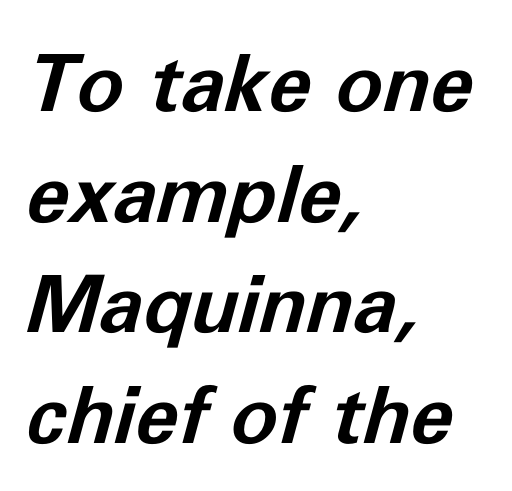
This sample has the flowing, uneven cadence of proportional lettering. Observe the lean: these are italic letterforms. Check under the words: just untouched page. Notice how thick the strokes are: this is what a full bold looks like.
